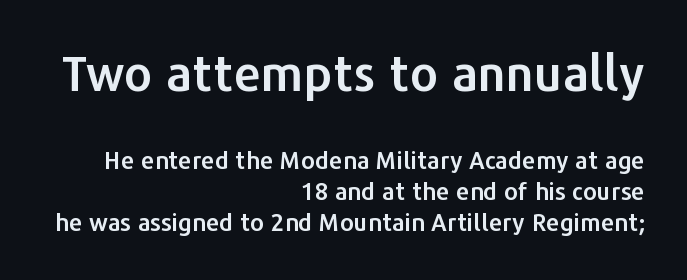
The image shows 49 px sans-serif type, upright; set right-aligned, normal line spacing (1.3x), normal letter spacing, not underlined; the first (top) block is 2.04x larger; low stroke contrast and a medium x-height.
